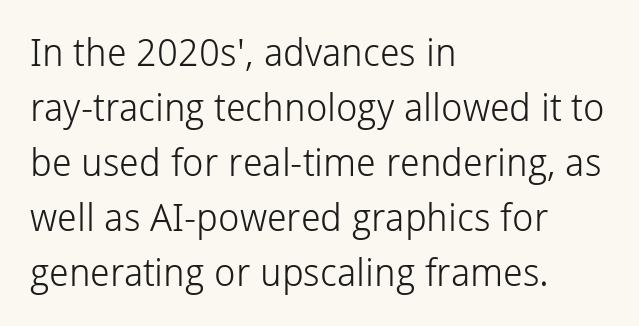
Q: Is the text bold? A: No.
Q: Is the text italic (slanted)? A: No, it is upright.
Q: Is the typeface a serif or a sans-serif typeface? A: Sans-serif.
Q: Is the text underlined? A: No.
Q: How is the paragraph aligned? A: Left-aligned.
Q: Is the spacing between letters normal or unusually wide? A: Normal.
Q: Is the spacing between lines tight, normal or loose? A: Normal.
Q: Width (condensed, normal, or wide)? A: Normal.
Q: Stroke contrast? A: Low.
Q: x-height? A: Medium.
Q: Monospaced? A: No.
